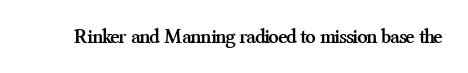
Q: Is the text bold? A: Yes.
Q: Is the text italic (slanted)? A: No, it is upright.
Q: Is the text underlined? A: No.
Q: Is the spacing between letters normal or unusually wide? A: Normal.
